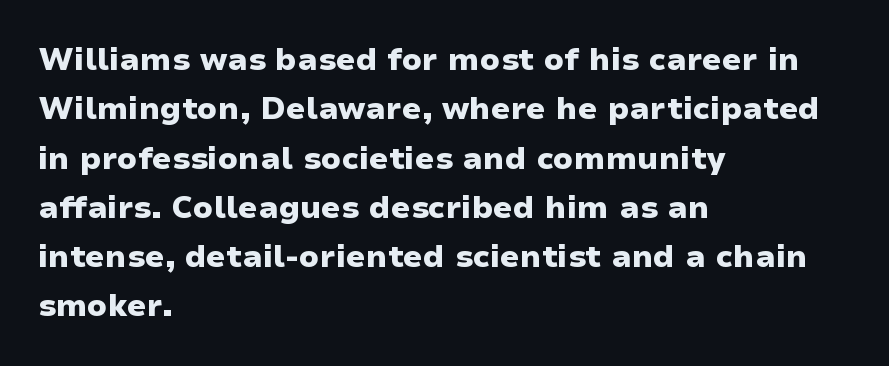
{"serif": "no", "italic": "no", "bold": "yes", "weight": "heavy", "width": "wide", "stroke_contrast": "low", "x_height": "medium", "monospaced": "no", "underline": "no", "align": "left", "line_spacing": "normal", "line_spacing_ratio": 1.59, "letter_spacing": "normal", "letter_spacing_em": 0.0, "glyph_px": 31}
